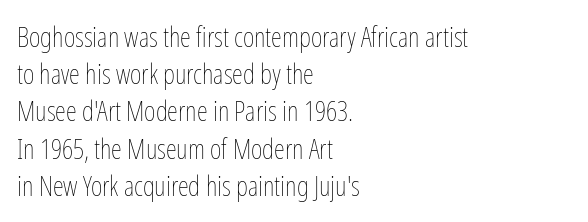
Q: Is the text bold? A: No.
Q: Is the text italic (slanted)? A: No, it is upright.
Q: Is the text underlined? A: No.
Q: How is the paragraph aligned? A: Left-aligned.
Q: Is the spacing between letters normal or unusually wide? A: Normal.
Q: Is the spacing between lines tight, normal or loose? A: Normal.
Q: Width (condensed, normal, or wide)? A: Condensed.
Q: Stroke contrast? A: Low.
Q: x-height? A: Medium.
Q: Monospaced? A: No.
